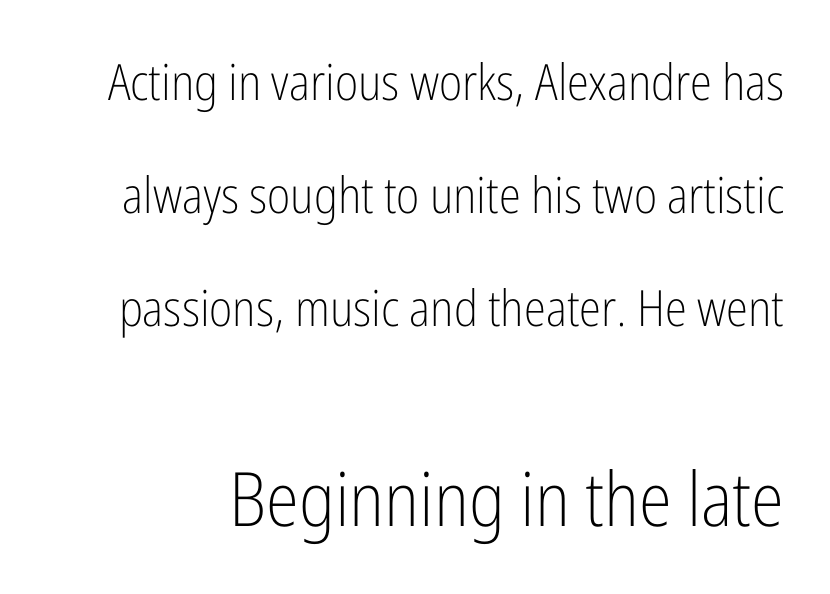
{"serif": "no", "italic": "no", "bold": "no", "weight": "light", "width": "condensed", "stroke_contrast": "low", "x_height": "medium", "monospaced": "no", "underline": "no", "line_spacing": "loose", "line_spacing_ratio": 2.26, "letter_spacing": "normal", "letter_spacing_em": 0.0, "larger_block": "second", "size_ratio": 1.5, "glyph_px": 75}
